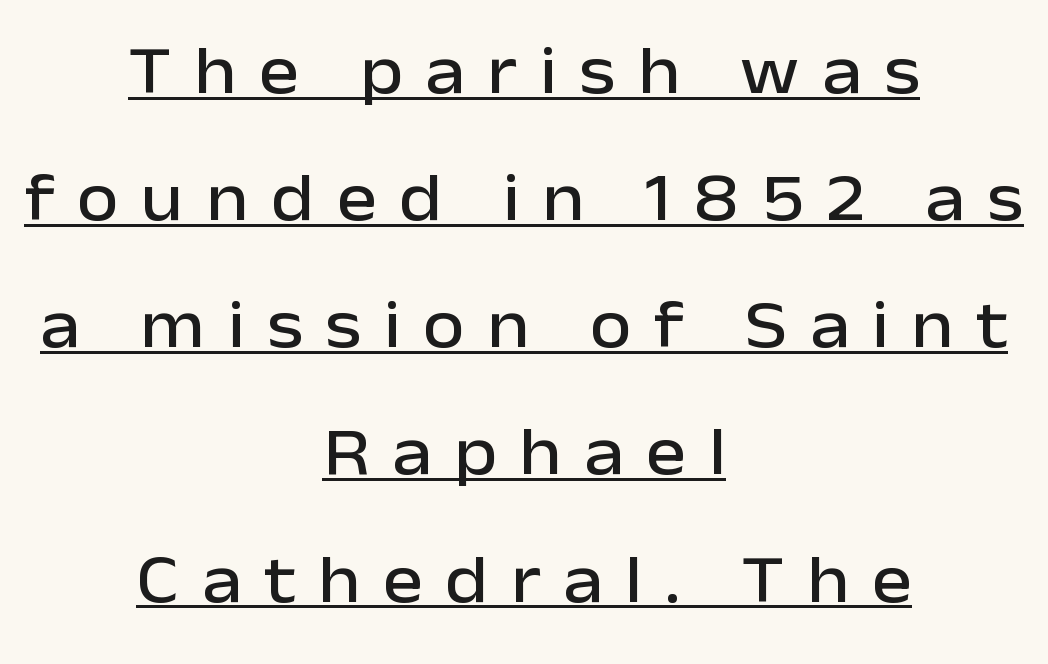
The image shows 68 px sans-serif type, upright; set centered, line spacing 1.87x, unusually wide letter spacing (+0.33 em), underlined; low stroke contrast and a medium x-height.
